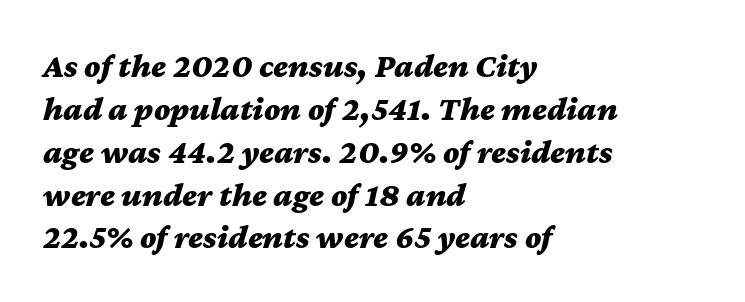
The space beneath each line is pristine and unruled. There is no visible air inserted between adjacent glyphs. Observe the lean: these are italic letterforms. Casual observation: everything's shoved over to the left.
